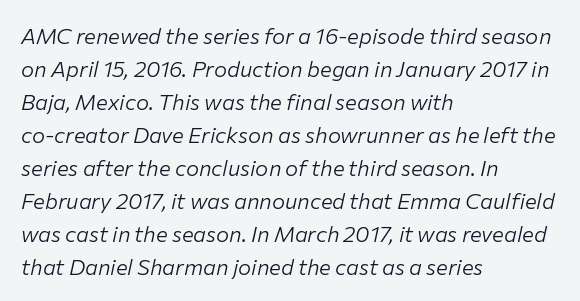
Any mark beneath the type? The region is blank. Italic? Definitely — the glyphs are oblique. Ink coverage per letter is moderate at most. The rendering uses a moderate line-height, typical for paragraphs. Where is the straight margin? On the left. The rendering keeps characters at their native spacing.
